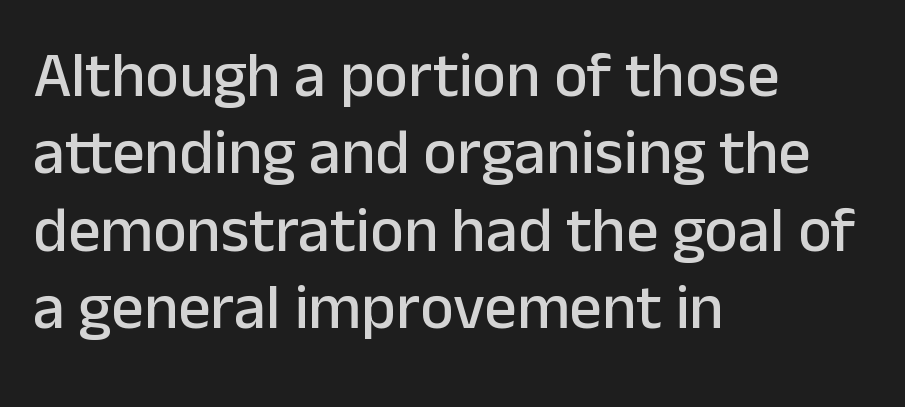
The image shows 64 px sans-serif type, upright; set left-aligned, line spacing 1.21x, normal letter spacing, not underlined; low stroke contrast and a medium x-height.
